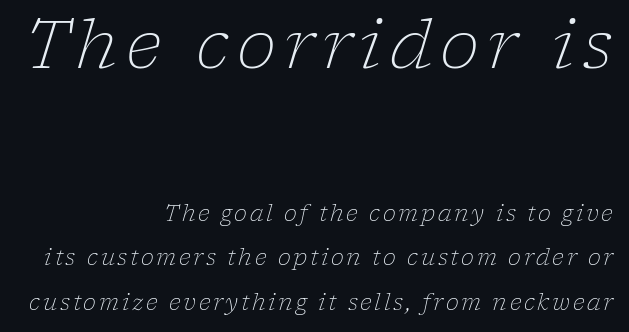
{"serif": "yes", "italic": "yes", "lean": "right", "slant_degrees": 17, "bold": "no", "weight": "light", "width": "normal", "stroke_contrast": "low", "x_height": "medium", "monospaced": "no", "underline": "no", "align": "right", "line_spacing": "loose", "line_spacing_ratio": 2.01, "larger_block": "first", "size_ratio": 3.05, "glyph_px": 67}
